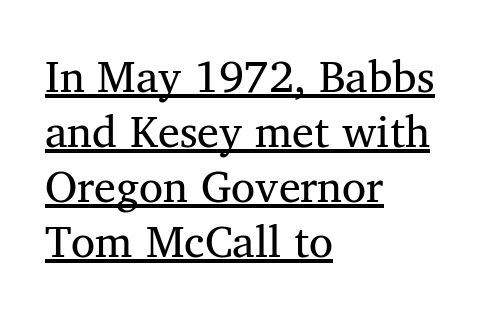
The image shows 44 px regular-weight serif type, upright; set left-aligned, normal line spacing (1.25x), normal letter spacing, underlined; medium stroke contrast and a medium x-height.
